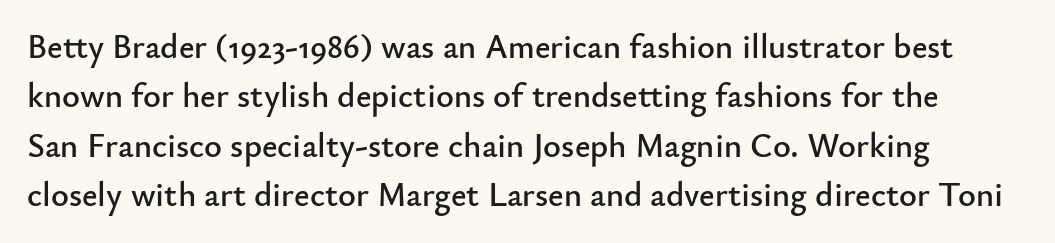
{"serif": "no", "italic": "no", "width": "normal", "stroke_contrast": "low", "x_height": "small", "monospaced": "no", "underline": "no", "line_spacing": "normal", "line_spacing_ratio": 1.45, "letter_spacing": "normal", "letter_spacing_em": 0.0, "glyph_px": 34}
